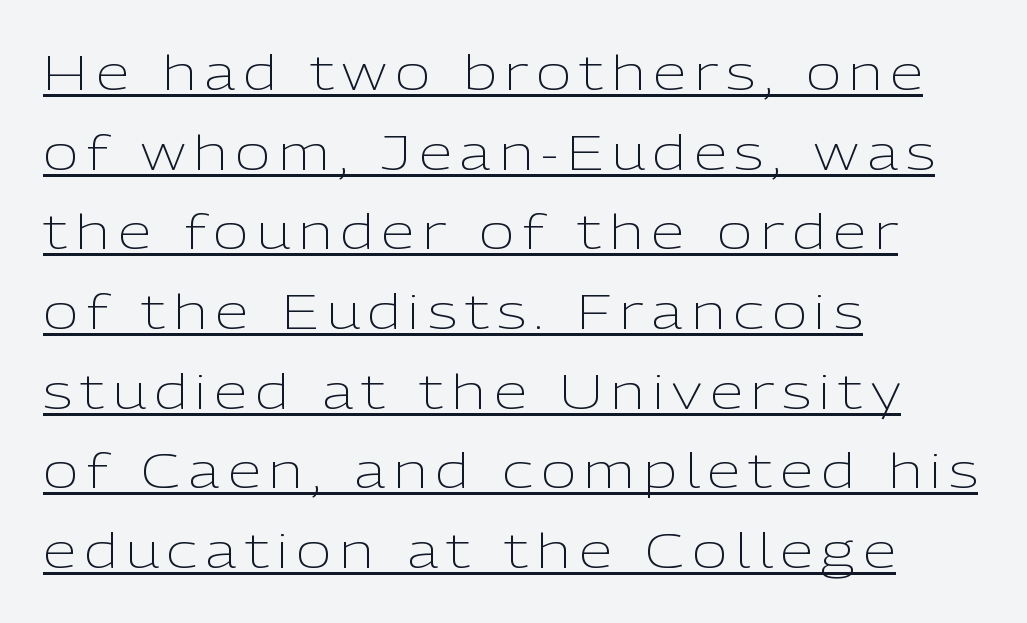
{"serif": "no", "italic": "no", "bold": "no", "weight": "light", "width": "normal", "stroke_contrast": "low", "x_height": "medium", "monospaced": "no", "underline": "yes", "align": "left", "line_spacing": "normal", "line_spacing_ratio": 1.66, "glyph_px": 48}
